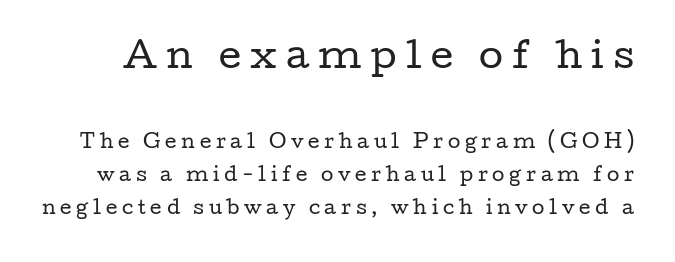
{"serif": "yes", "italic": "no", "bold": "no", "weight": "regular", "width": "wide", "stroke_contrast": "low", "x_height": "medium", "monospaced": "no", "underline": "no", "line_spacing_ratio": 1.85, "letter_spacing": "wide", "letter_spacing_em": 0.26, "larger_block": "first", "size_ratio": 1.94, "glyph_px": 35}
